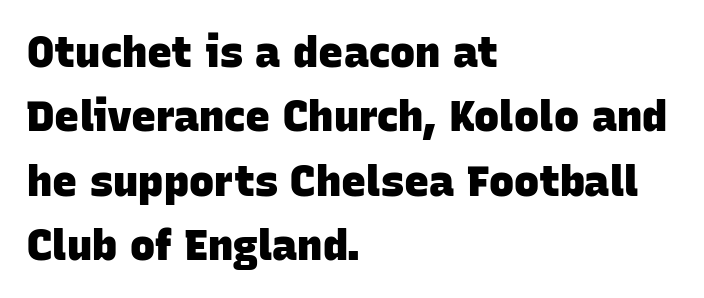
{"serif": "no", "bold": "yes", "weight": "heavy", "width": "normal", "stroke_contrast": "low", "x_height": "large", "monospaced": "no", "underline": "no", "align": "left", "line_spacing": "normal", "line_spacing_ratio": 1.53, "letter_spacing": "normal", "letter_spacing_em": 0.0, "glyph_px": 42}
